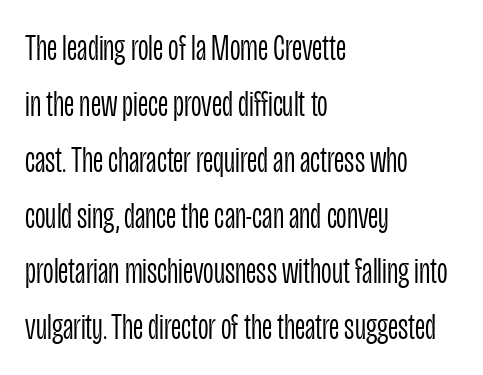
The image shows 37 px light, condensed sans-serif type, upright; set left-aligned, normal line spacing (1.51x), normal letter spacing, not underlined; low stroke contrast and a large x-height.
